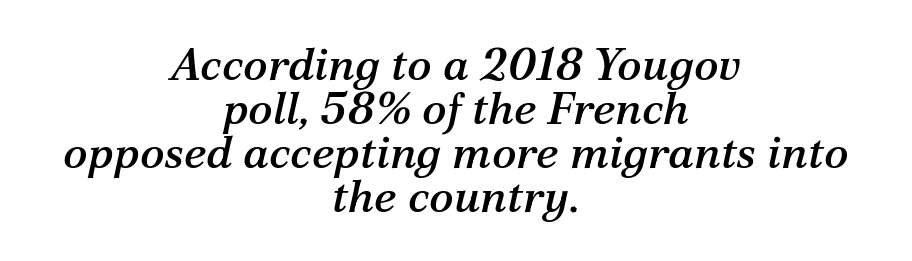
Q: Is the text italic (slanted)? A: Yes, it leans right by about 12 degrees.
Q: Is the typeface a serif or a sans-serif typeface? A: Serif.
Q: Is the text underlined? A: No.
Q: How is the paragraph aligned? A: Centered.
Q: Is the spacing between letters normal or unusually wide? A: Normal.
Q: Is the spacing between lines tight, normal or loose? A: Tight.
Q: Width (condensed, normal, or wide)? A: Normal.
Q: Stroke contrast? A: Medium.
Q: x-height? A: Medium.
Q: Monospaced? A: No.
